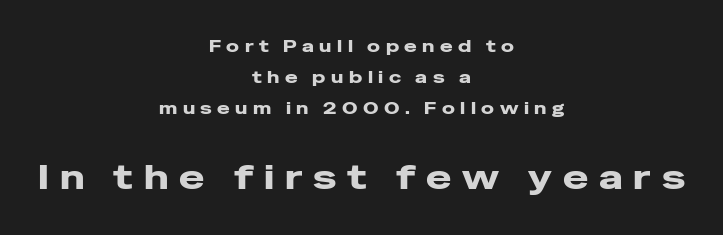
{"serif": "no", "italic": "no", "bold": "yes", "weight": "heavy", "width": "wide", "stroke_contrast": "low", "x_height": "medium", "monospaced": "no", "underline": "no", "align": "center", "line_spacing_ratio": 1.82, "letter_spacing": "wide", "letter_spacing_em": 0.32, "larger_block": "second", "size_ratio": 2.0, "glyph_px": 34}
